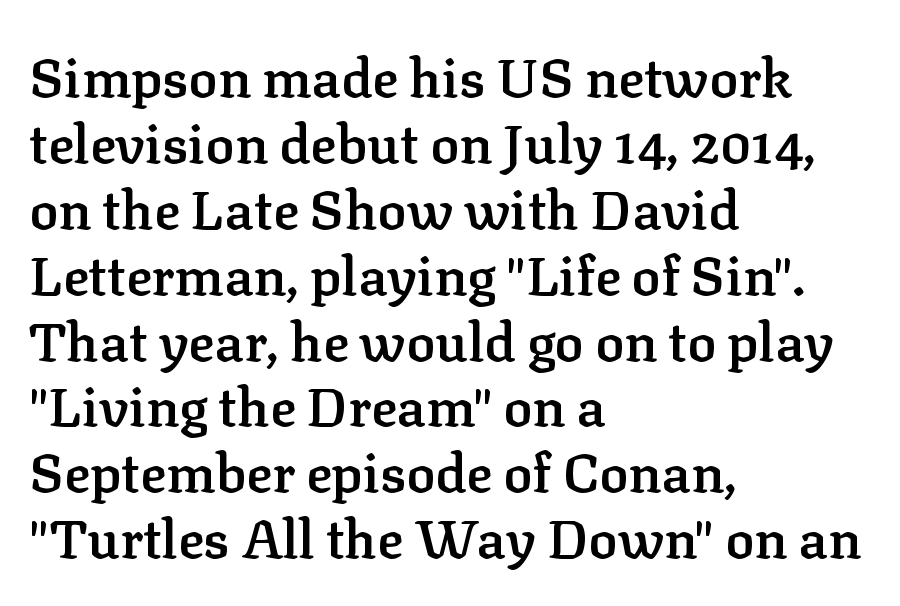
Q: Is the text bold? A: Semi-bold.
Q: Is the text italic (slanted)? A: No, it is upright.
Q: Is the typeface a serif or a sans-serif typeface? A: Serif.
Q: Is the text underlined? A: No.
Q: How is the paragraph aligned? A: Left-aligned.
Q: Is the spacing between letters normal or unusually wide? A: Normal.
Q: Width (condensed, normal, or wide)? A: Normal.
Q: Stroke contrast? A: Low.
Q: x-height? A: Medium.
Q: Monospaced? A: No.
